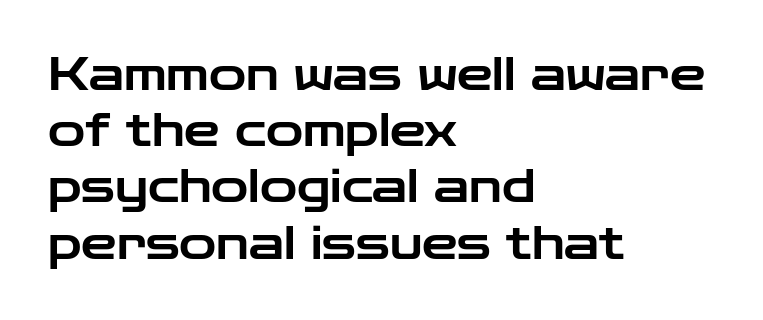
{"serif": "no", "italic": "no", "width": "wide", "stroke_contrast": "low", "x_height": "medium", "monospaced": "no", "underline": "no", "align": "left", "line_spacing": "normal", "line_spacing_ratio": 1.25, "letter_spacing": "normal", "letter_spacing_em": 0.0, "glyph_px": 45}
